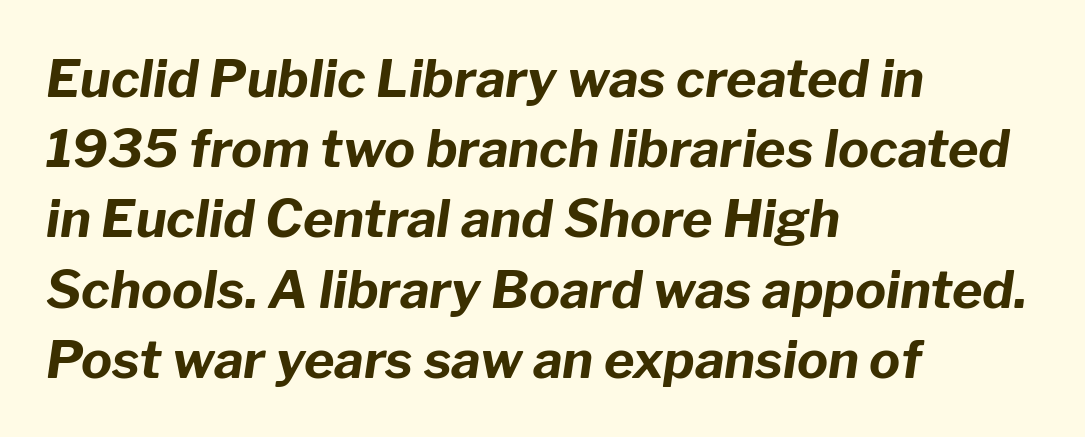
Q: Is the text bold? A: Yes.
Q: Is the text italic (slanted)? A: Yes, it leans right by about 8 degrees.
Q: Is the text underlined? A: No.
Q: How is the paragraph aligned? A: Left-aligned.
Q: Is the spacing between letters normal or unusually wide? A: Normal.
Q: Is the spacing between lines tight, normal or loose? A: Normal.
Q: Width (condensed, normal, or wide)? A: Normal.
Q: Stroke contrast? A: Low.
Q: x-height? A: Medium.
Q: Monospaced? A: No.
